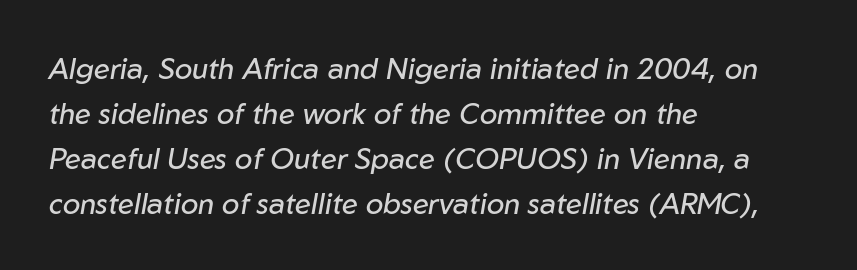
{"italic": "yes", "lean": "right", "slant_degrees": 10, "bold": "no", "weight": "regular", "width": "normal", "stroke_contrast": "low", "x_height": "medium", "monospaced": "no", "underline": "no", "align": "left", "line_spacing": "normal", "line_spacing_ratio": 1.55, "letter_spacing": "normal", "letter_spacing_em": 0.0, "glyph_px": 29}
